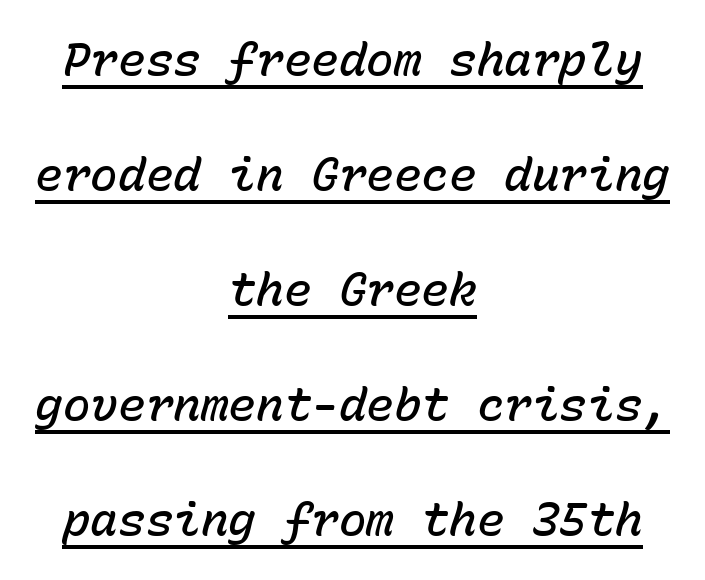
The whole block is typeset with a tilt. Every letter is mildly thick-stroked: semibold rather than bold. The rendering keeps characters at their native spacing. Leftover space on each line is divided equally before and after the words. This sample has the even, mechanical cadence of fixed-width lettering. You can see a thin bar hugging the bottom of the glyphs.
